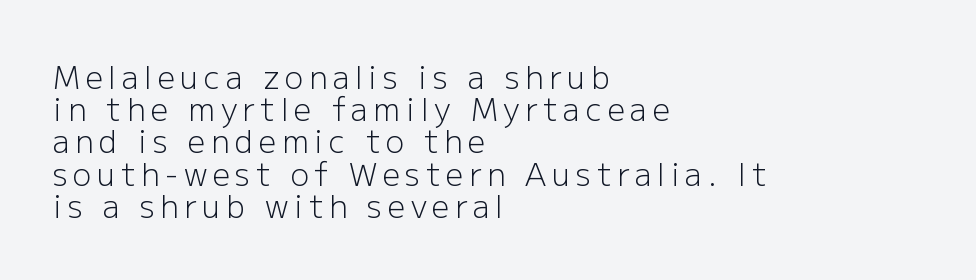
{"serif": "no", "italic": "no", "bold": "no", "weight": "light", "width": "normal", "stroke_contrast": "low", "x_height": "medium", "monospaced": "no", "underline": "no", "align": "left", "line_spacing": "tight", "line_spacing_ratio": 1.04, "glyph_px": 31}
